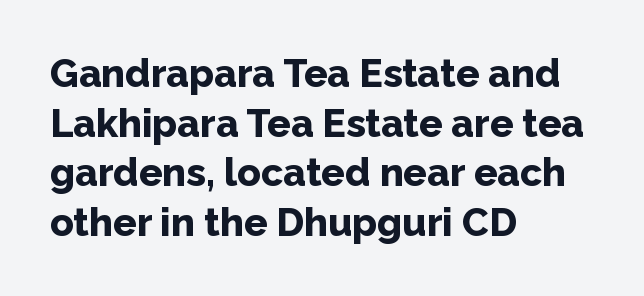
The image shows 39 px bold sans-serif type, upright; set left-aligned, normal line spacing (1.27x), normal letter spacing, not underlined; low stroke contrast and a medium x-height.
